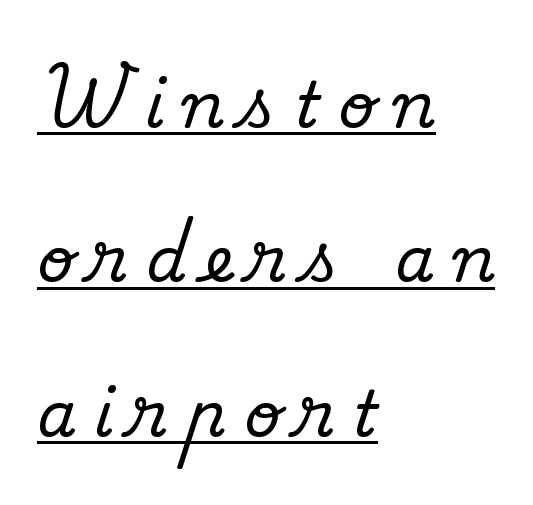
The image shows 63 px serif type; set left-aligned, loose line spacing (2.45x), unusually wide letter spacing (+0.29 em), underlined; medium stroke contrast and a small x-height.
